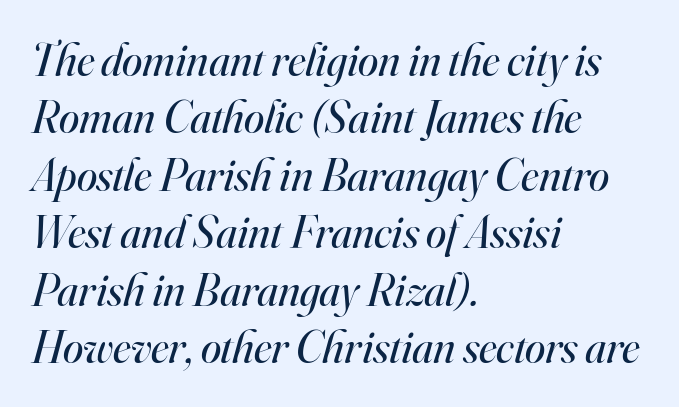
Q: Is the text bold? A: No.
Q: Is the text italic (slanted)? A: Yes, it leans right by about 16 degrees.
Q: Is the typeface a serif or a sans-serif typeface? A: Serif.
Q: Is the text underlined? A: No.
Q: How is the paragraph aligned? A: Left-aligned.
Q: Is the spacing between letters normal or unusually wide? A: Normal.
Q: Is the spacing between lines tight, normal or loose? A: Normal.
Q: Width (condensed, normal, or wide)? A: Normal.
Q: Stroke contrast? A: High.
Q: x-height? A: Small.
Q: Monospaced? A: No.
